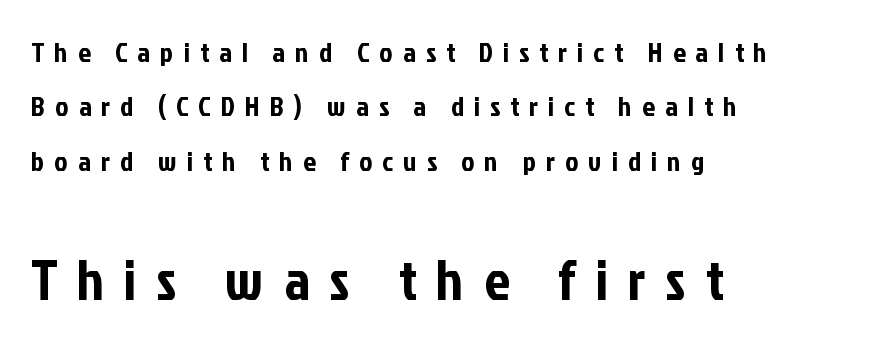
{"serif": "no", "italic": "no", "width": "condensed", "stroke_contrast": "low", "x_height": "medium", "monospaced": "no", "underline": "no", "align": "left", "line_spacing": "loose", "line_spacing_ratio": 1.94, "letter_spacing": "wide", "letter_spacing_em": 0.36, "larger_block": "second", "size_ratio": 2.0, "glyph_px": 56}
